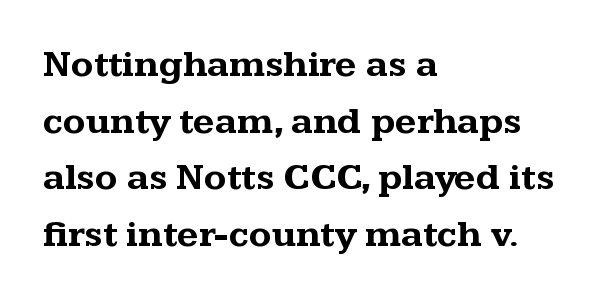
The image shows 37 px bold, wide serif type, upright; set left-aligned, normal line spacing (1.53x), normal letter spacing, not underlined; medium stroke contrast and a medium x-height.
